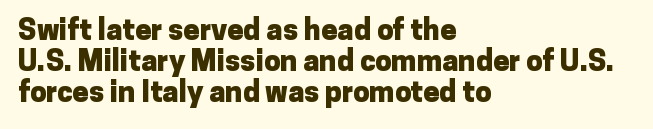
{"serif": "no", "italic": "no", "bold": "yes", "weight": "heavy", "width": "normal", "stroke_contrast": "low", "x_height": "medium", "monospaced": "no", "underline": "no", "align": "left", "line_spacing": "tight", "line_spacing_ratio": 1.07, "letter_spacing": "normal", "letter_spacing_em": 0.0, "glyph_px": 29}
